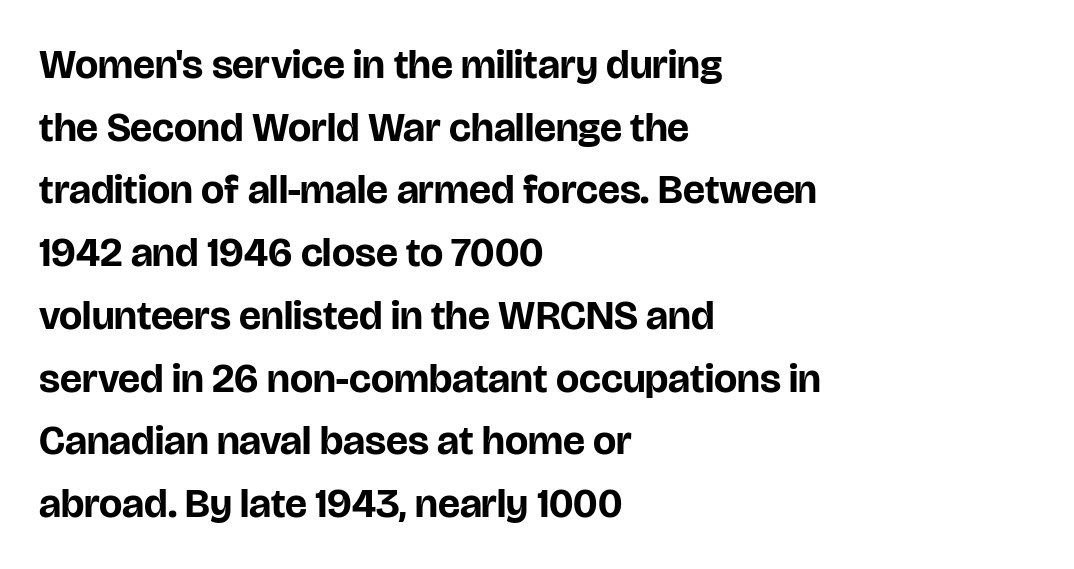
Q: Is the text bold? A: Yes.
Q: Is the text italic (slanted)? A: No, it is upright.
Q: Is the typeface a serif or a sans-serif typeface? A: Sans-serif.
Q: Is the text underlined? A: No.
Q: How is the paragraph aligned? A: Left-aligned.
Q: Is the spacing between letters normal or unusually wide? A: Normal.
Q: Is the spacing between lines tight, normal or loose? A: Normal.
Q: Width (condensed, normal, or wide)? A: Normal.
Q: Stroke contrast? A: Low.
Q: x-height? A: Large.
Q: Monospaced? A: No.
